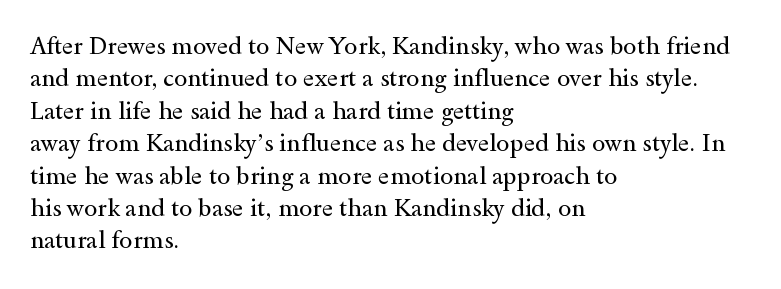
The image shows 24 px text type, upright; set left-aligned, normal line spacing (1.35x), normal letter spacing, not underlined.
